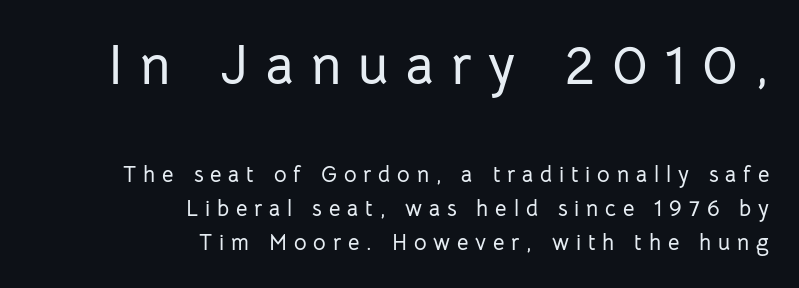
The image shows 55 px sans-serif type, upright; set right-aligned, normal line spacing (1.56x), unusually wide letter spacing (+0.31 em), not underlined; the first (top) block is 2.5x larger; low stroke contrast and a medium x-height.
